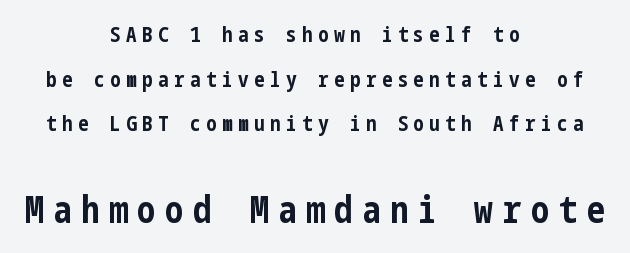
Casual observation: everything's sitting right in the middle. In terms of leading, this rendering errs on the spacious side. The glyphs are unaccompanied by any horizontal stroke below them. Stroke terminals: plain, sans-serif. Each word looks stretched out because of the extra space between its letters. The font's upright variant was chosen for this text.
